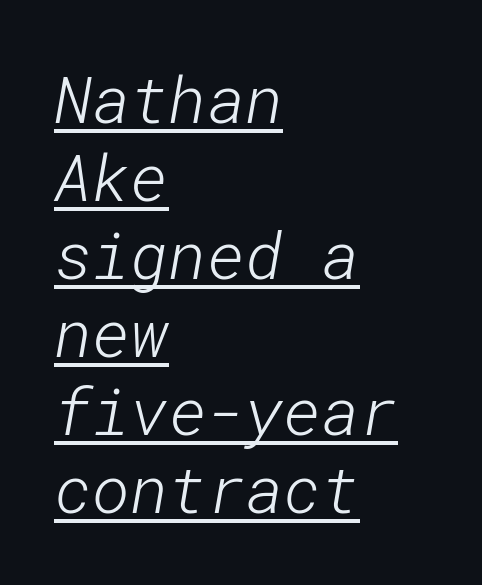
{"serif": "no", "bold": "no", "weight": "light", "width": "normal", "stroke_contrast": "low", "x_height": "medium", "underline": "yes", "align": "left", "line_spacing_ratio": 1.2, "letter_spacing": "normal", "letter_spacing_em": 0.0, "glyph_px": 65}
